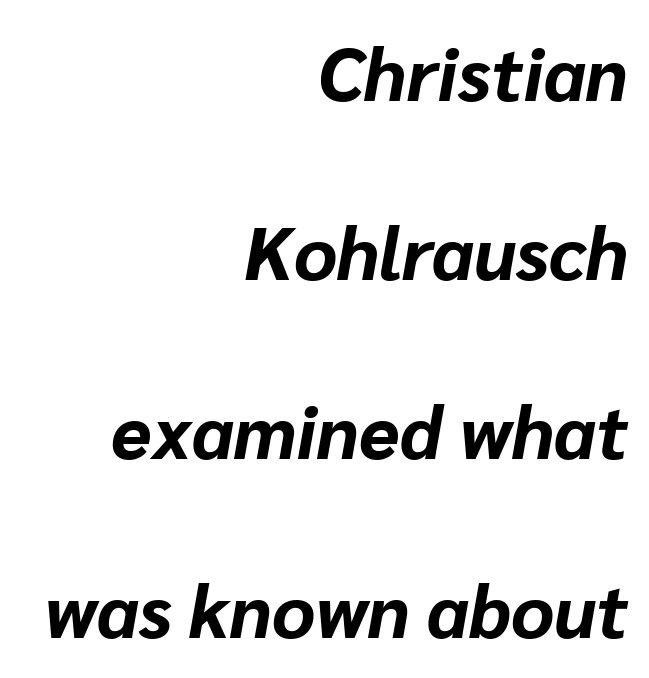
I'd describe the lettering as bold — thick and assertive. The rendering uses a large line-height, opening up the rows. No word sits above an underline. These lines keep a tight, regular rhythm from letter to letter. The lettering tilts uniformly, giving the passage an italic look.
